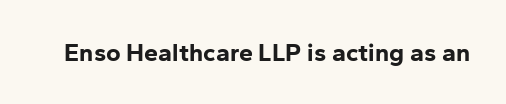
Underlining? Definitely not there. Strong, thick strokes mark this as bold type. This sample uses an upright cut, with every glyph sitting square on the baseline. A typesetter would call this zero additional tracking.
